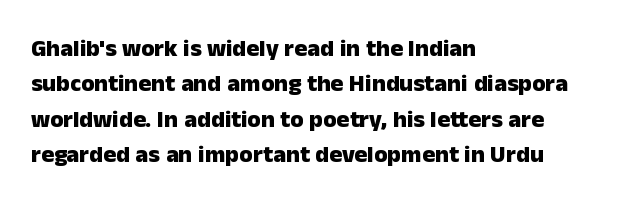
The image shows 24 px bold type, upright; set left-aligned, normal line spacing (1.47x), normal letter spacing, not underlined.
